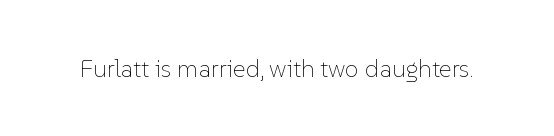
The image shows 25 px text type, upright; set normal letter spacing, not underlined.
